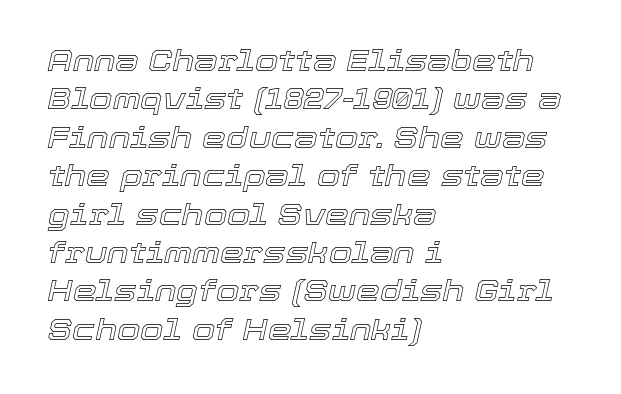
{"italic": "yes", "lean": "right", "slant_degrees": 12, "width": "normal", "x_height": "medium", "monospaced": "no", "underline": "no", "align": "left", "line_spacing": "normal", "line_spacing_ratio": 1.28, "letter_spacing": "normal", "letter_spacing_em": 0.0, "glyph_px": 30}
